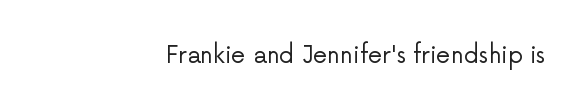
The image shows 23 px text type, upright; set normal letter spacing, not underlined.
